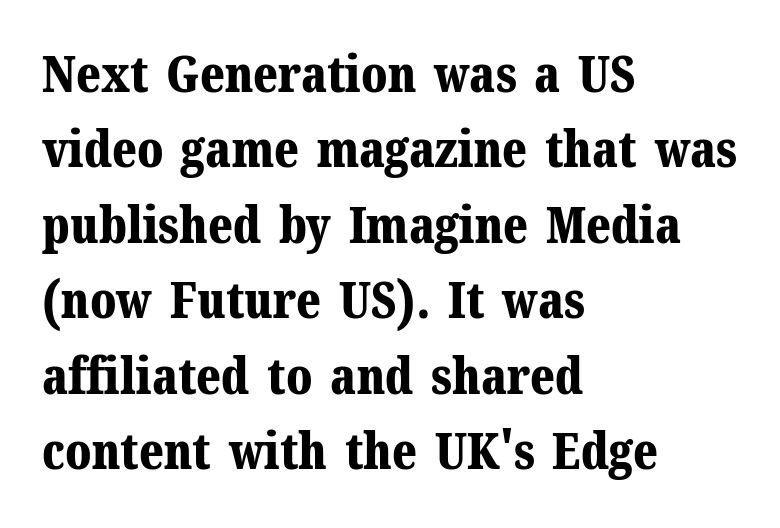
Look at the stroke-to-counter ratio: heavy, a bold. Old-style or modern, the face here clearly has serifs. Lines of text with bare space underneath. Tall strokes in this sample are plumb rather than angled. Does the leading feel generous? No, just average. A typesetter would call this zero additional tracking.
